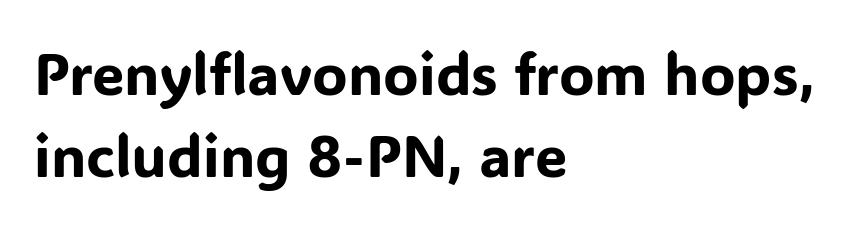
Q: Is the text italic (slanted)? A: No, it is upright.
Q: Is the typeface a serif or a sans-serif typeface? A: Sans-serif.
Q: Is the text underlined? A: No.
Q: How is the paragraph aligned? A: Left-aligned.
Q: Is the spacing between letters normal or unusually wide? A: Normal.
Q: Is the spacing between lines tight, normal or loose? A: Normal.
Q: Width (condensed, normal, or wide)? A: Normal.
Q: Stroke contrast? A: Low.
Q: x-height? A: Medium.
Q: Monospaced? A: No.
